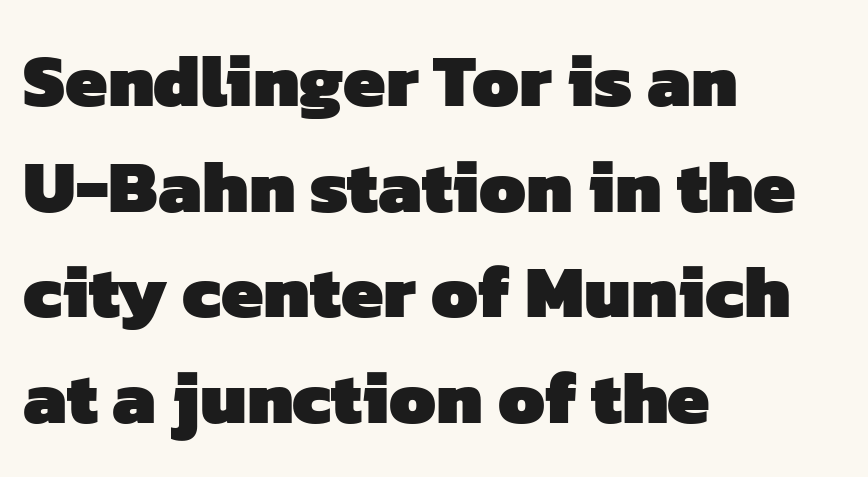
Q: Is the text bold? A: Yes.
Q: Is the typeface a serif or a sans-serif typeface? A: Sans-serif.
Q: Is the text underlined? A: No.
Q: How is the paragraph aligned? A: Left-aligned.
Q: Is the spacing between letters normal or unusually wide? A: Normal.
Q: Is the spacing between lines tight, normal or loose? A: Normal.
Q: Width (condensed, normal, or wide)? A: Normal.
Q: Stroke contrast? A: Low.
Q: x-height? A: Medium.
Q: Monospaced? A: No.
